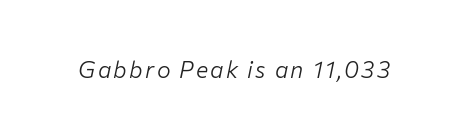
The image shows 23 px text type, italic (leaning right); set not underlined.
